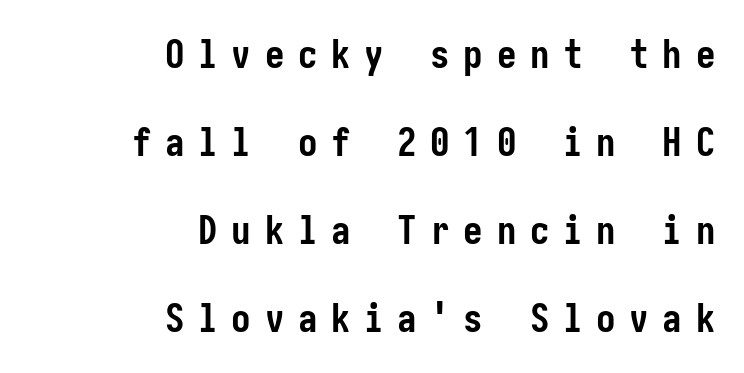
The image shows 39 px semibold, condensed sans-serif type, upright; set right-aligned, loose line spacing (2.26x), unusually wide letter spacing (+0.35 em), not underlined; low stroke contrast and a medium x-height.
